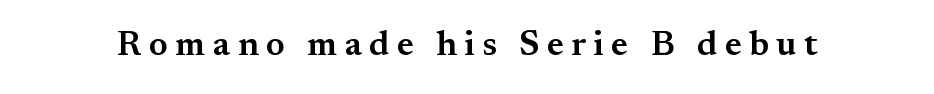
Inter-character spacing is expanded well beyond the font's built-in metrics. Serifs: yes, visible at the terminals of the letterforms. What weight is shown? A semibold, between regular and bold. This sample uses an upright cut, with every glyph sitting square on the baseline. A clean baseline with only descenders dipping below it. Here the designer chose a conventional face with non-uniform glyph widths.
